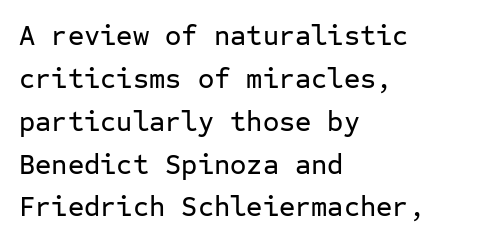
Q: Is the text italic (slanted)? A: No, it is upright.
Q: Is the typeface a serif or a sans-serif typeface? A: Sans-serif.
Q: Is the text underlined? A: No.
Q: How is the paragraph aligned? A: Left-aligned.
Q: Is the spacing between letters normal or unusually wide? A: Normal.
Q: Is the spacing between lines tight, normal or loose? A: Normal.
Q: Width (condensed, normal, or wide)? A: Normal.
Q: Stroke contrast? A: Low.
Q: x-height? A: Medium.
Q: Monospaced? A: Yes.
